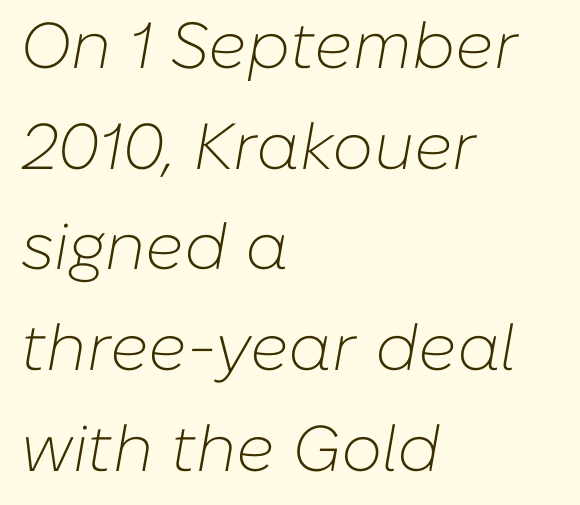
{"italic": "yes", "lean": "right", "slant_degrees": 10, "bold": "no", "weight": "light", "width": "normal", "stroke_contrast": "low", "x_height": "medium", "monospaced": "no", "underline": "no", "align": "left", "line_spacing": "normal", "line_spacing_ratio": 1.55, "letter_spacing": "normal", "letter_spacing_em": 0.0, "glyph_px": 65}
